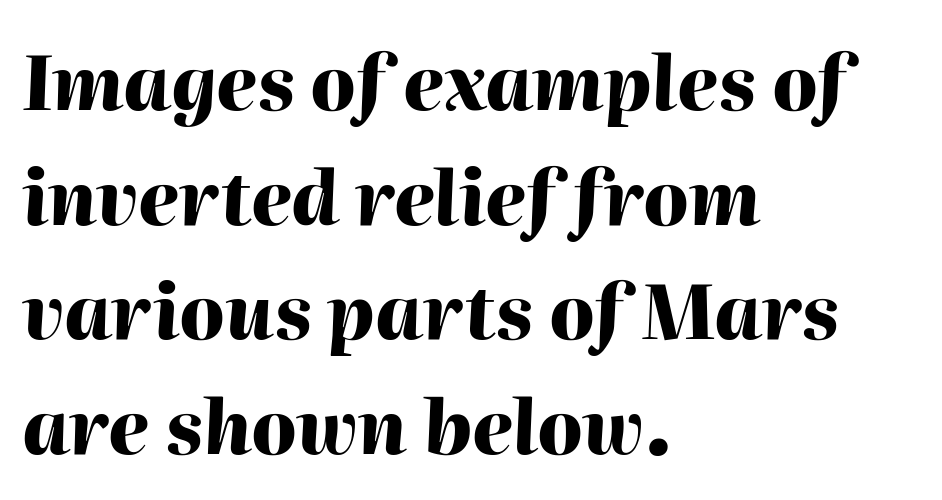
The image shows 74 px heavy type, italic (leaning right); set left-aligned, normal line spacing (1.55x), normal letter spacing, not underlined; high stroke contrast and a medium x-height.
